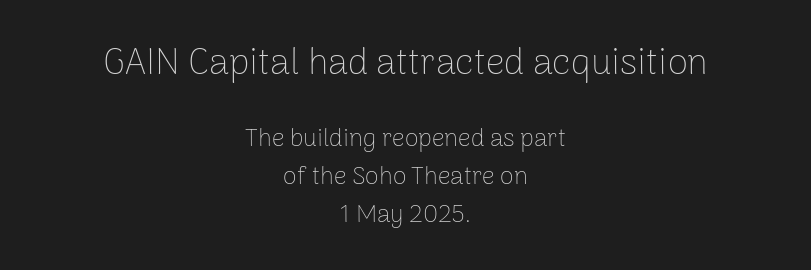
Weight class: somewhere from thin through regular. This layout puts the oversized block above and the modest block below. The face used here is proportionally spaced, like ordinary book or web type. The passage shown is not underscored anywhere. Horizontal alignment here is central, giving a formal, balanced look. Unlike italic type, these characters show no tilt at all.
